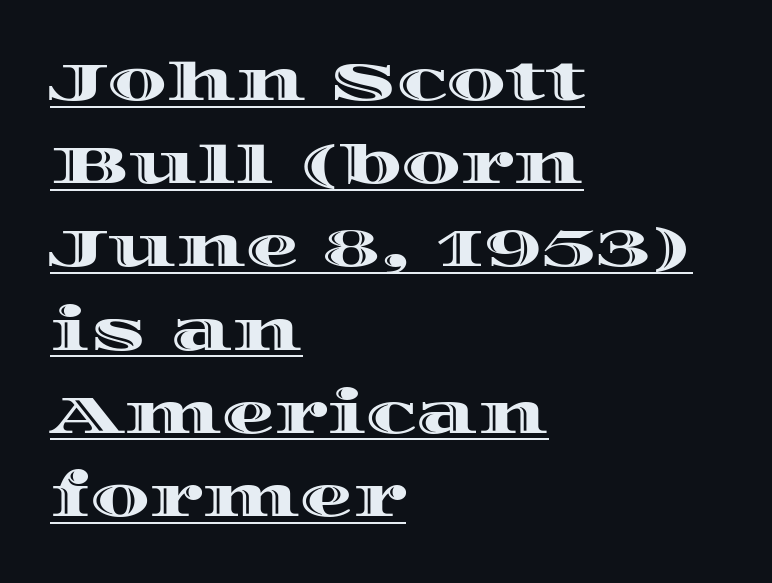
{"italic": "no", "width": "wide", "x_height": "large", "monospaced": "no", "underline": "yes", "align": "left", "line_spacing": "normal", "line_spacing_ratio": 1.57, "letter_spacing": "normal", "letter_spacing_em": 0.0, "glyph_px": 53}
